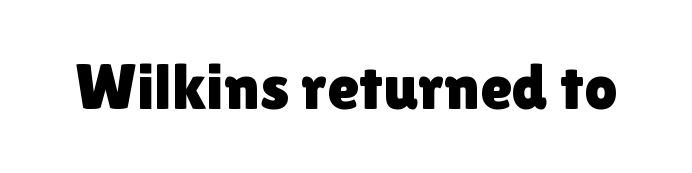
{"serif": "no", "italic": "no", "width": "normal", "x_height": "medium", "monospaced": "no", "underline": "no", "letter_spacing": "normal", "letter_spacing_em": 0.0, "glyph_px": 65}
